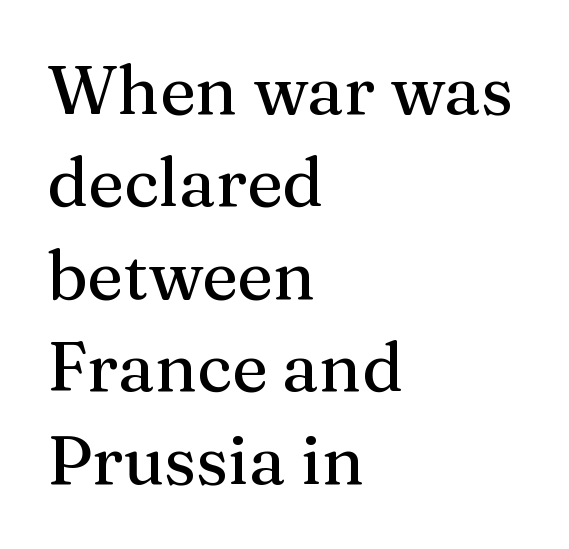
Q: Is the text italic (slanted)? A: No, it is upright.
Q: Is the typeface a serif or a sans-serif typeface? A: Serif.
Q: Is the text underlined? A: No.
Q: How is the paragraph aligned? A: Left-aligned.
Q: Is the spacing between letters normal or unusually wide? A: Normal.
Q: Is the spacing between lines tight, normal or loose? A: Normal.
Q: Width (condensed, normal, or wide)? A: Normal.
Q: Stroke contrast? A: Medium.
Q: x-height? A: Medium.
Q: Monospaced? A: No.
